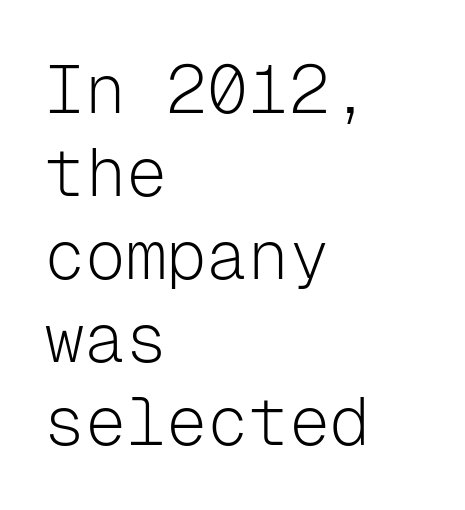
{"serif": "no", "italic": "no", "bold": "no", "weight": "light", "width": "normal", "stroke_contrast": "low", "x_height": "medium", "monospaced": "yes", "underline": "no", "align": "left", "line_spacing_ratio": 1.22, "letter_spacing": "normal", "letter_spacing_em": 0.0, "glyph_px": 68}
